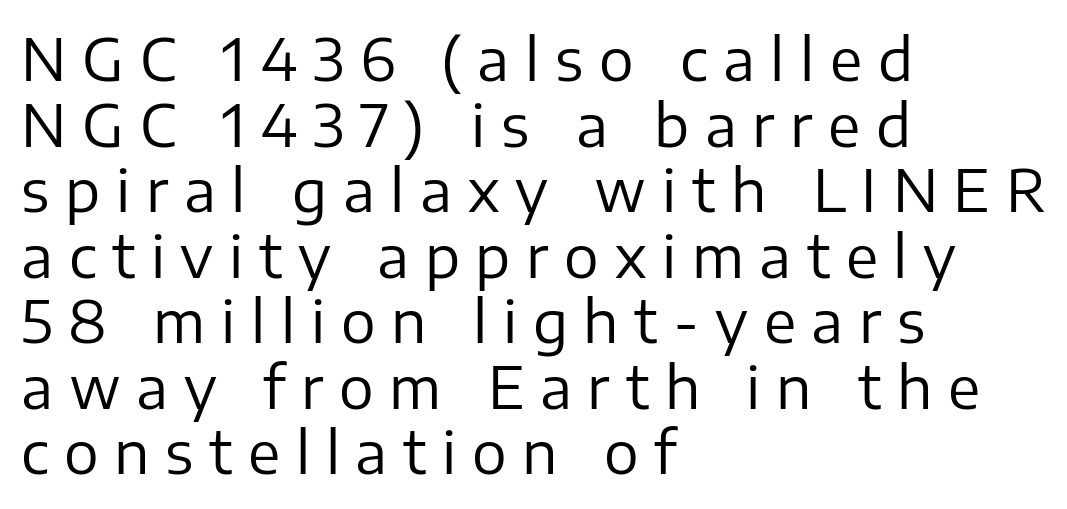
Check the space under the baseline: it is left empty. This rendering employs a face without finishing strokes, i.e., a sans-serif. The designer dialed line spacing down below the default. How are the letters spaced? Widely, with obvious added tracking. You could not count columns in this text — the font is proportionally spaced. No heavy texture on the line: the type isn't bold.
